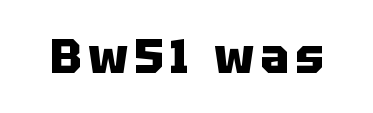
Q: Is the text bold? A: Yes.
Q: Is the text italic (slanted)? A: No, it is upright.
Q: Is the typeface a serif or a sans-serif typeface? A: Sans-serif.
Q: Is the text underlined? A: No.
Q: Width (condensed, normal, or wide)? A: Normal.
Q: Stroke contrast? A: Low.
Q: x-height? A: Large.
Q: Monospaced? A: No.
